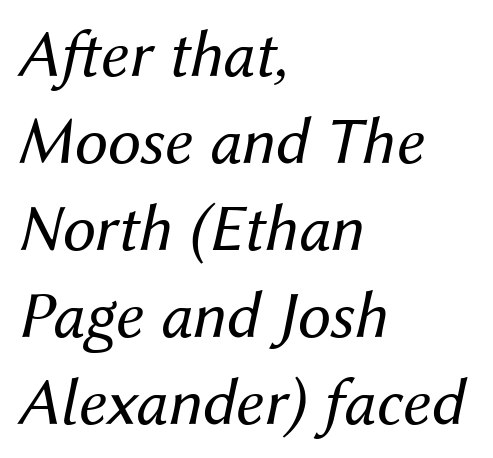
Q: Is the text bold? A: No.
Q: Is the text italic (slanted)? A: Yes, it leans right by about 12 degrees.
Q: Is the text underlined? A: No.
Q: How is the paragraph aligned? A: Left-aligned.
Q: Is the spacing between letters normal or unusually wide? A: Normal.
Q: Is the spacing between lines tight, normal or loose? A: Normal.
Q: Width (condensed, normal, or wide)? A: Normal.
Q: Stroke contrast? A: Medium.
Q: x-height? A: Medium.
Q: Monospaced? A: No.
